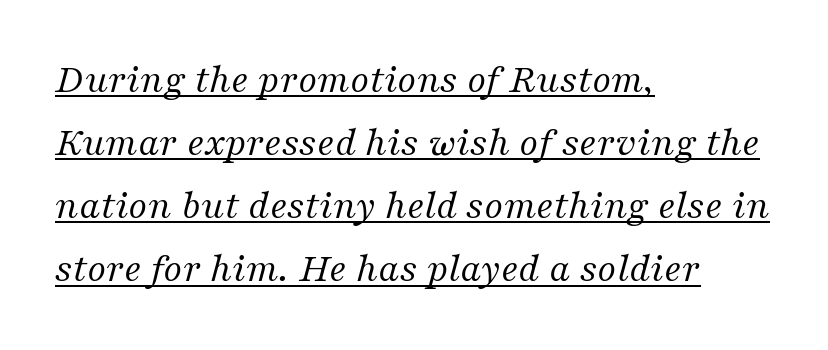
The image shows 41 px regular-weight serif type, italic (leaning right); set left-aligned, normal line spacing (1.54x), normal letter spacing, underlined; medium stroke contrast and a medium x-height.
